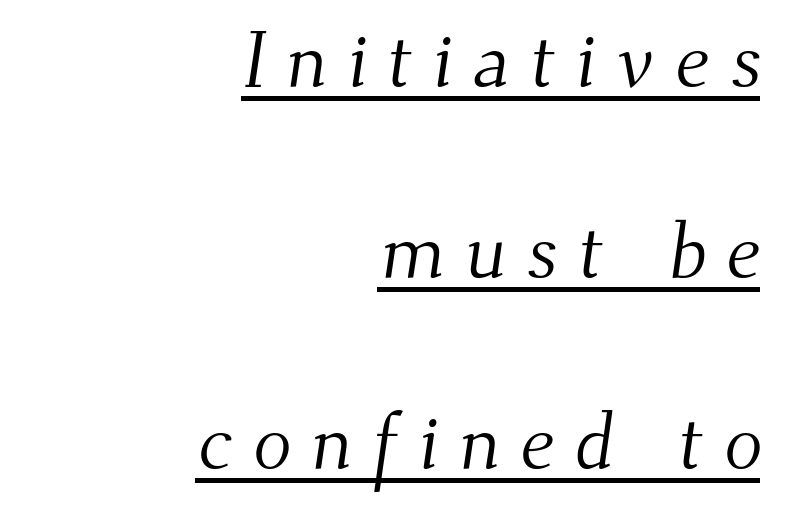
The passage shown is typed in a proportional face where columns would drift. Summary of weight: not heavy and not bold. In terms of letterspacing, this is a distinctly airy, spread setting. Interline gaps are noticeably wide in this sample. This is serif lettering, the kind often seen in printed books. Glance below the letters and you will spot a drawn line.
